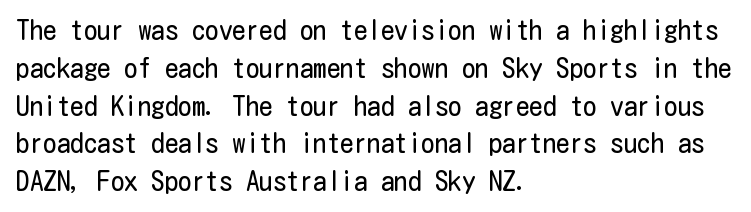
Short note: letters normally spaced. These lines are set flush left with a ragged right edge. The passage shown is not bold in any degree. Rows of type keep a routine distance in the vertical direction. This is the regular roman posture of the typeface.
